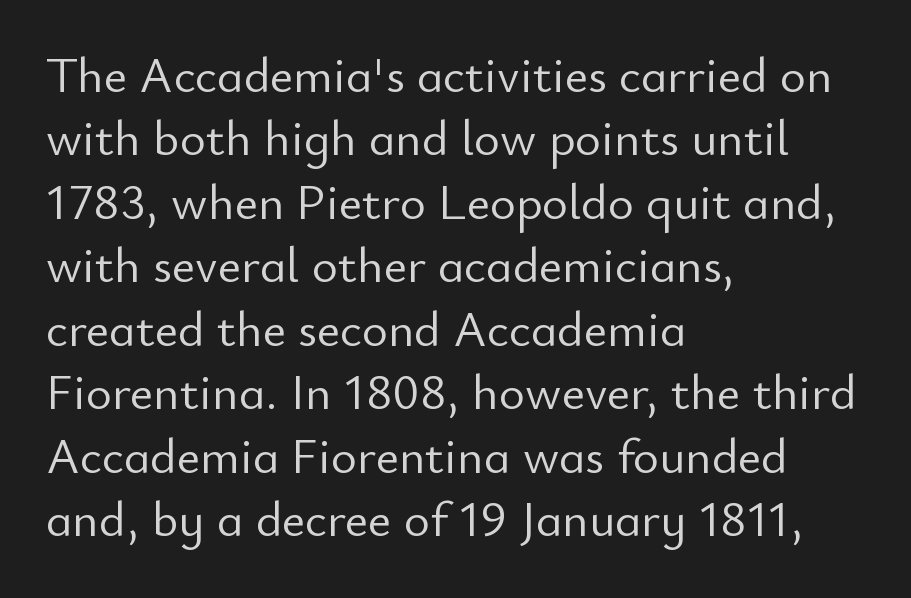
The image shows 50 px light sans-serif type, upright; set left-aligned, normal line spacing (1.27x), normal letter spacing, not underlined; low stroke contrast and a small x-height.
